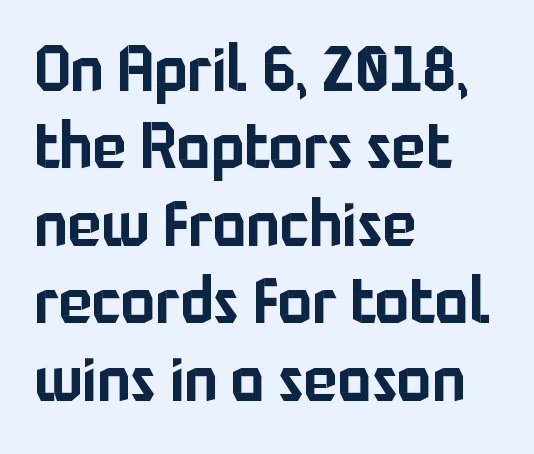
The image shows 63 px sans-serif type, upright; set left-aligned, line spacing 1.23x, normal letter spacing, not underlined; low stroke contrast and a medium x-height.
